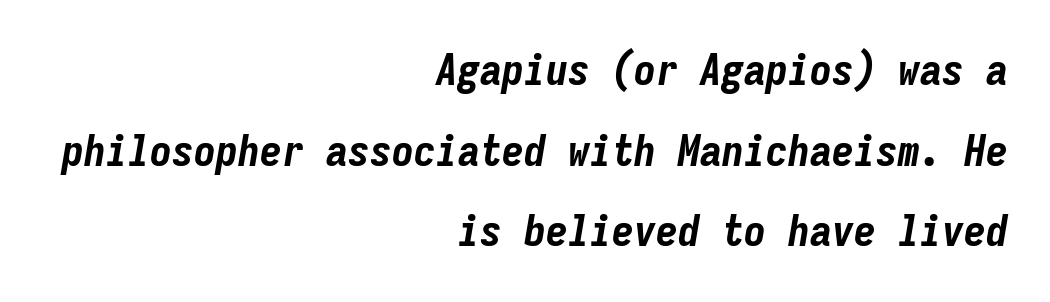
{"italic": "yes", "lean": "right", "slant_degrees": 9, "bold": "yes", "weight": "bold", "width": "condensed", "stroke_contrast": "low", "x_height": "medium", "monospaced": "yes", "underline": "no", "align": "right", "line_spacing_ratio": 1.83, "letter_spacing": "normal", "letter_spacing_em": 0.0, "glyph_px": 44}
